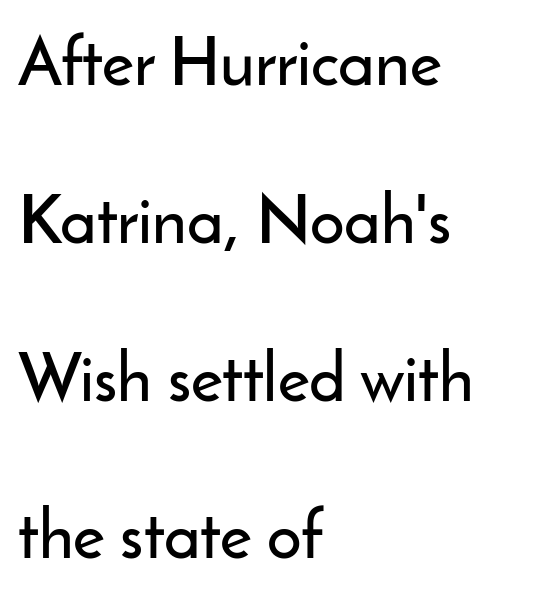
{"serif": "no", "italic": "no", "width": "normal", "stroke_contrast": "low", "x_height": "small", "monospaced": "no", "underline": "no", "align": "left", "line_spacing": "loose", "line_spacing_ratio": 2.32, "letter_spacing": "normal", "letter_spacing_em": 0.0, "glyph_px": 68}
